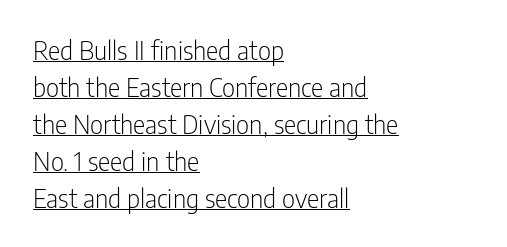
{"italic": "no", "bold": "no", "underline": "yes", "align": "left", "line_spacing": "normal", "line_spacing_ratio": 1.42, "letter_spacing": "normal", "letter_spacing_em": 0.0, "glyph_px": 26}
